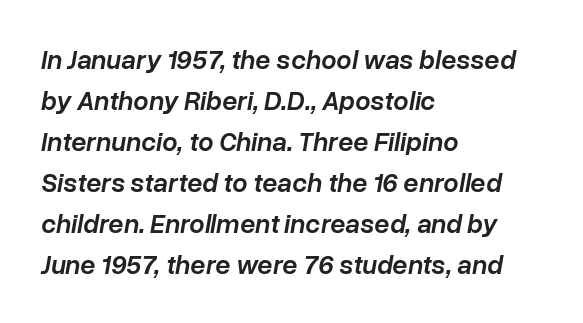
{"italic": "yes", "lean": "right", "slant_degrees": 10, "bold": "semi", "underline": "no", "align": "left", "line_spacing": "normal", "line_spacing_ratio": 1.52, "letter_spacing": "normal", "letter_spacing_em": 0.0, "glyph_px": 27}
